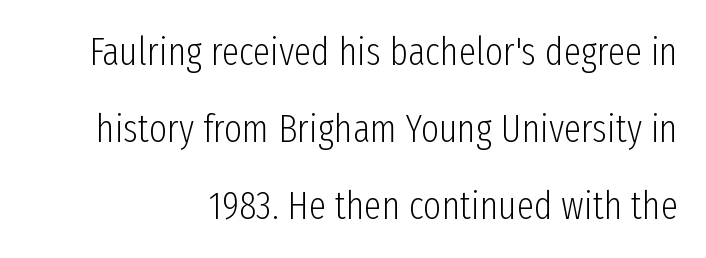
{"serif": "no", "italic": "no", "bold": "no", "weight": "light", "width": "condensed", "stroke_contrast": "low", "x_height": "medium", "monospaced": "no", "underline": "no", "align": "right", "line_spacing": "loose", "line_spacing_ratio": 1.97, "letter_spacing": "normal", "letter_spacing_em": 0.0, "glyph_px": 39}
